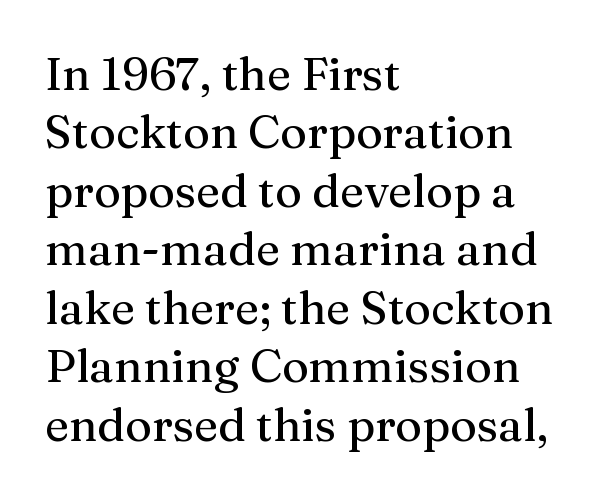
Q: Is the text italic (slanted)? A: No, it is upright.
Q: Is the typeface a serif or a sans-serif typeface? A: Serif.
Q: Is the text underlined? A: No.
Q: How is the paragraph aligned? A: Left-aligned.
Q: Is the spacing between letters normal or unusually wide? A: Normal.
Q: Is the spacing between lines tight, normal or loose? A: Normal.
Q: Width (condensed, normal, or wide)? A: Normal.
Q: Stroke contrast? A: Medium.
Q: x-height? A: Medium.
Q: Monospaced? A: No.
